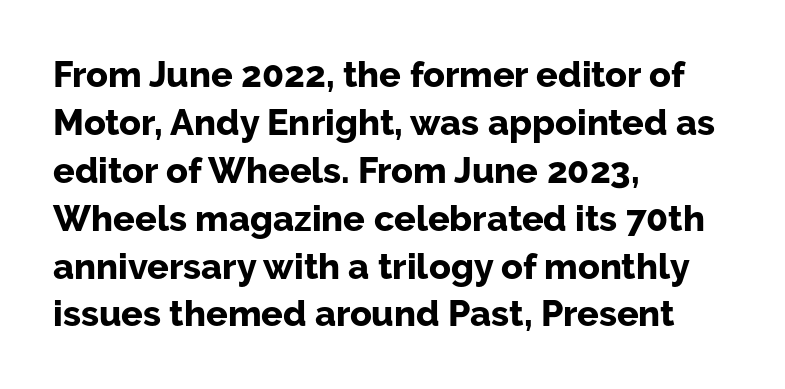
Check under the words: just untouched page. This sample uses a sans-serif face. The face used here has the dense, thick strokes of a bold. Character widths vary here, with narrow letters taking less room than wide ones. Line starts are locked; line ends wander. Evenly set lines give the paragraph a standard silhouette.
